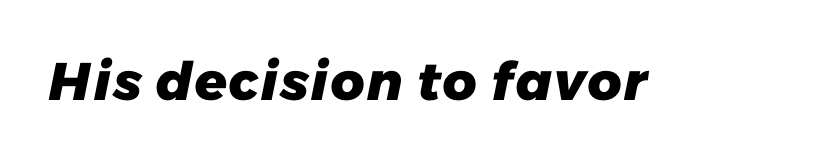
The image shows 53 px heavy sans-serif type; set normal letter spacing, not underlined; low stroke contrast and a medium x-height.
